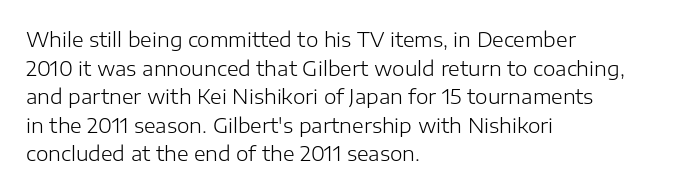
{"italic": "no", "bold": "no", "underline": "no", "align": "left", "line_spacing": "normal", "line_spacing_ratio": 1.43, "letter_spacing": "normal", "letter_spacing_em": 0.0, "glyph_px": 20}
